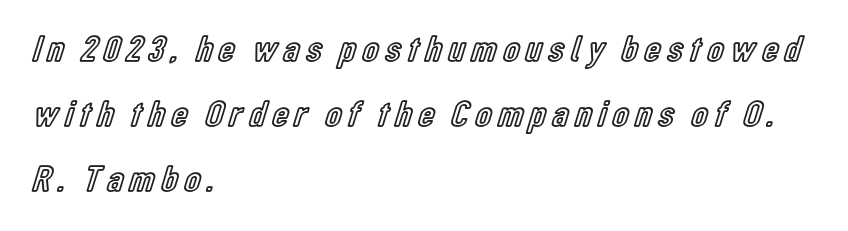
Layout note: lines flush left. The rendering uses natural spacing where letterforms have individual widths. Check the space under the baseline: it is left empty.
